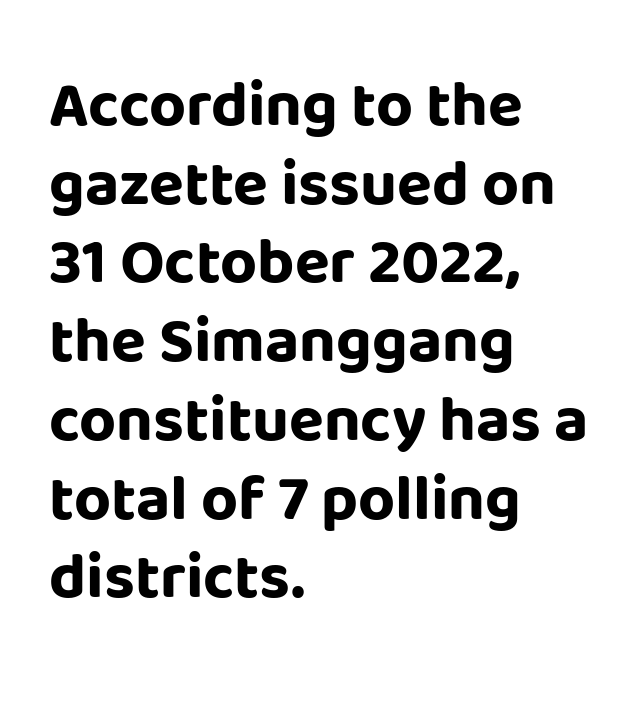
{"serif": "no", "italic": "no", "bold": "yes", "weight": "bold", "width": "normal", "stroke_contrast": "low", "x_height": "large", "monospaced": "no", "underline": "no", "align": "left", "line_spacing_ratio": 1.23, "letter_spacing": "normal", "letter_spacing_em": 0.0, "glyph_px": 64}
